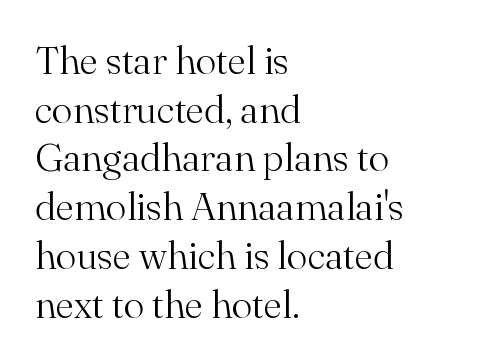
Q: Is the text bold? A: No.
Q: Is the text italic (slanted)? A: No, it is upright.
Q: Is the typeface a serif or a sans-serif typeface? A: Serif.
Q: Is the text underlined? A: No.
Q: How is the paragraph aligned? A: Left-aligned.
Q: Is the spacing between letters normal or unusually wide? A: Normal.
Q: Is the spacing between lines tight, normal or loose? A: Normal.
Q: Width (condensed, normal, or wide)? A: Normal.
Q: Stroke contrast? A: Medium.
Q: x-height? A: Small.
Q: Monospaced? A: No.
